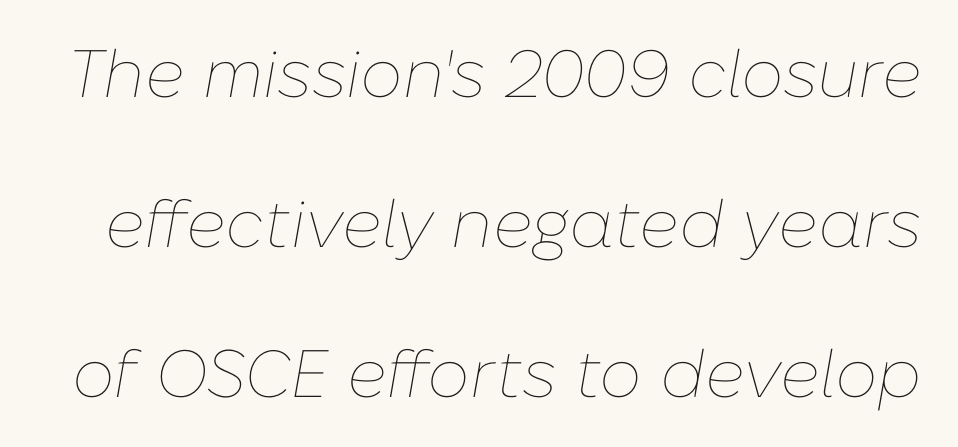
Q: Is the text bold? A: No.
Q: Is the text italic (slanted)? A: Yes, it leans right by about 10 degrees.
Q: Is the text underlined? A: No.
Q: Is the spacing between letters normal or unusually wide? A: Normal.
Q: Is the spacing between lines tight, normal or loose? A: Loose.
Q: Width (condensed, normal, or wide)? A: Normal.
Q: Stroke contrast? A: Low.
Q: x-height? A: Medium.
Q: Monospaced? A: No.
